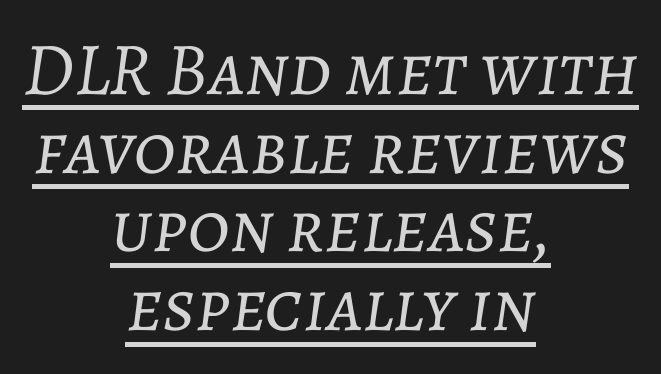
Q: Is the text bold? A: No.
Q: Is the text italic (slanted)? A: Yes, it leans right by about 7 degrees.
Q: Is the text underlined? A: Yes.
Q: How is the paragraph aligned? A: Centered.
Q: Is the spacing between letters normal or unusually wide? A: Normal.
Q: Is the spacing between lines tight, normal or loose? A: Tight.
Q: Width (condensed, normal, or wide)? A: Normal.
Q: Stroke contrast? A: Low.
Q: x-height? A: Medium.
Q: Monospaced? A: No.
